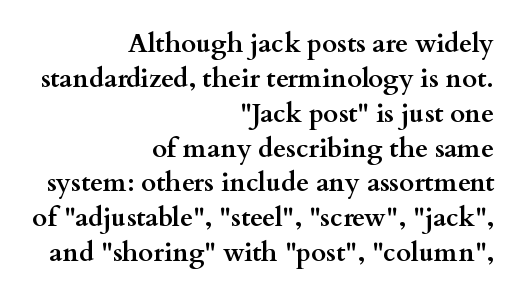
The image shows 26 px bold type, upright; set right-aligned, normal line spacing (1.34x), normal letter spacing, not underlined.
